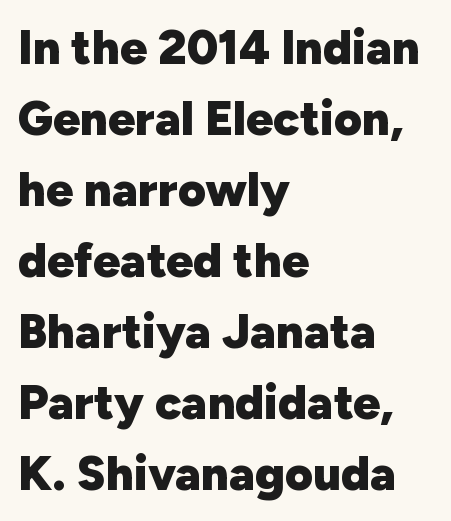
The image shows 48 px heavy sans-serif type, upright; set left-aligned, normal line spacing (1.48x), normal letter spacing, not underlined; low stroke contrast and a medium x-height.
